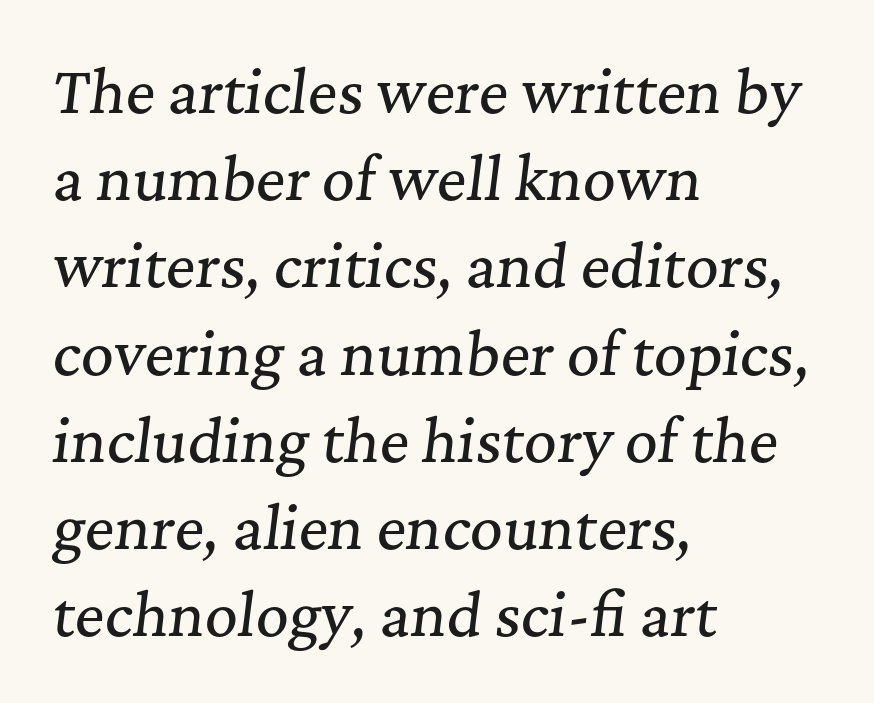
The image shows 57 px serif type, italic (leaning right); set left-aligned, normal line spacing (1.53x), normal letter spacing, not underlined; medium stroke contrast and a medium x-height.
